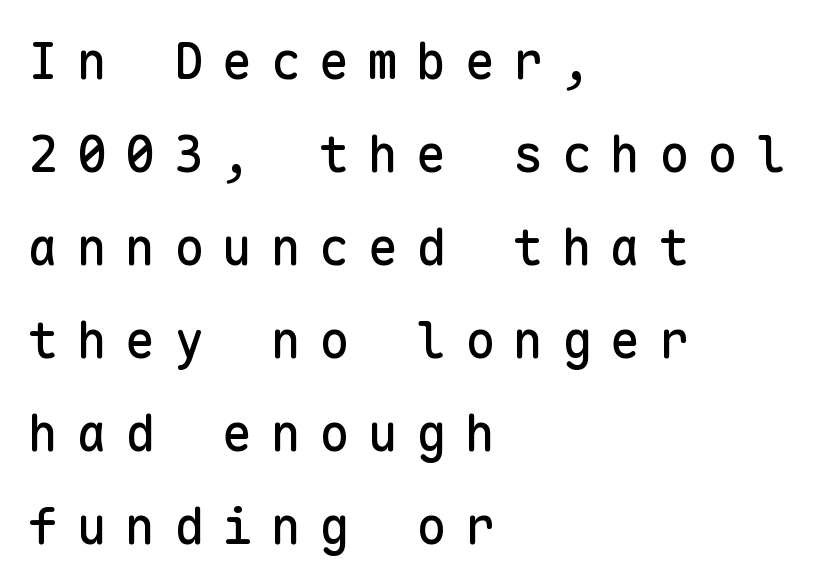
{"serif": "no", "italic": "no", "width": "normal", "stroke_contrast": "low", "x_height": "medium", "monospaced": "yes", "underline": "no", "align": "left", "line_spacing_ratio": 1.86, "letter_spacing": "wide", "letter_spacing_em": 0.37, "glyph_px": 50}
